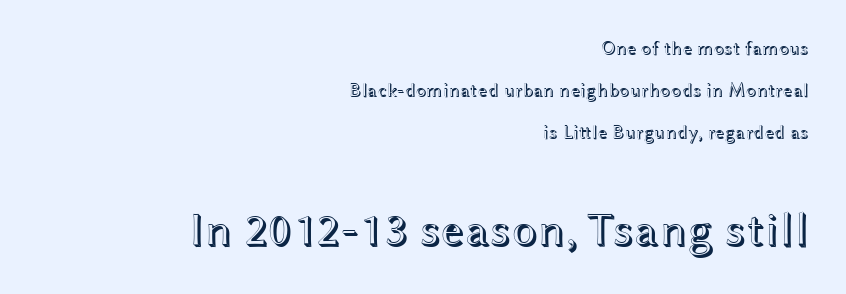
{"italic": "no", "width": "wide", "x_height": "medium", "monospaced": "no", "underline": "no", "align": "right", "line_spacing": "loose", "line_spacing_ratio": 2.22, "letter_spacing": "normal", "letter_spacing_em": 0.0, "larger_block": "second", "size_ratio": 2.47, "glyph_px": 47}
